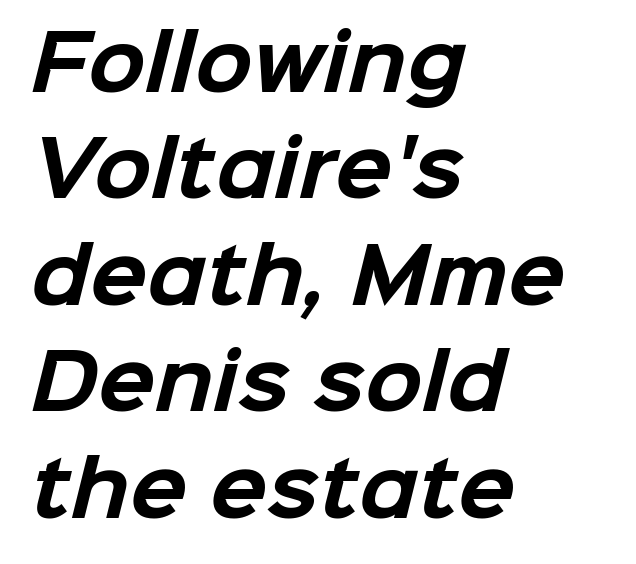
Is this a fixed-width face? No — the glyphs have proportional, varying widths. Does extra space separate the letters? No, they use regular spacing. Anything drawn beneath the words? Only blank space. A typesetter would call this leading conventional body-copy spacing.
